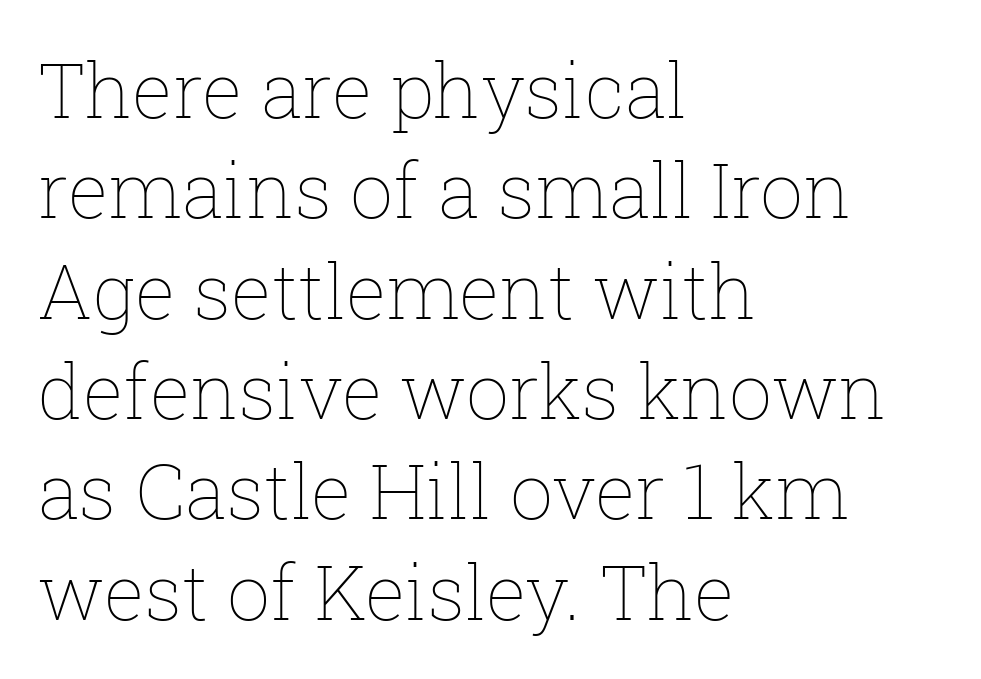
{"italic": "no", "bold": "no", "weight": "thin", "width": "normal", "stroke_contrast": "low", "x_height": "medium", "monospaced": "no", "underline": "no", "align": "left", "line_spacing": "normal", "line_spacing_ratio": 1.32, "letter_spacing": "normal", "letter_spacing_em": 0.0, "glyph_px": 76}
